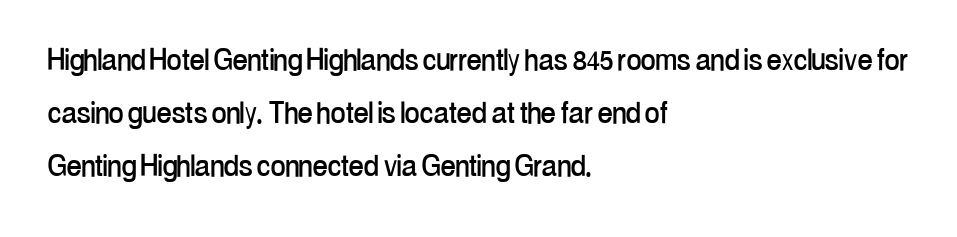
The image shows 36 px condensed sans-serif type, upright; set left-aligned, normal line spacing (1.47x), normal letter spacing, not underlined; low stroke contrast and a medium x-height.
